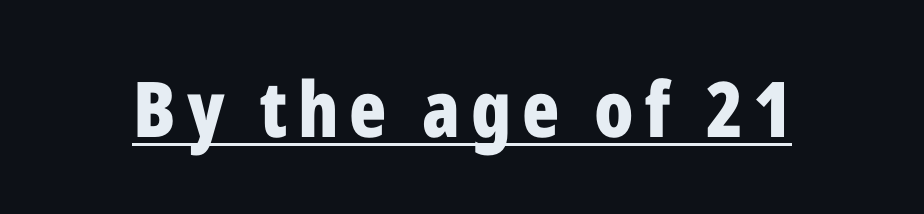
The image shows 77 px bold, condensed sans-serif type, upright; set underlined; low stroke contrast and a medium x-height.
